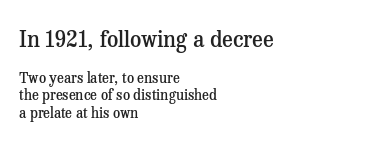
Q: Is the text bold? A: Semi-bold.
Q: Is the text italic (slanted)? A: No, it is upright.
Q: Is the text underlined? A: No.
Q: How is the paragraph aligned? A: Left-aligned.
Q: Is the spacing between letters normal or unusually wide? A: Normal.
Q: Is the spacing between lines tight, normal or loose? A: Normal.
Q: Which block of text is set in a larger size, the first (top) or the second (bottom)? A: The first (top) one.
